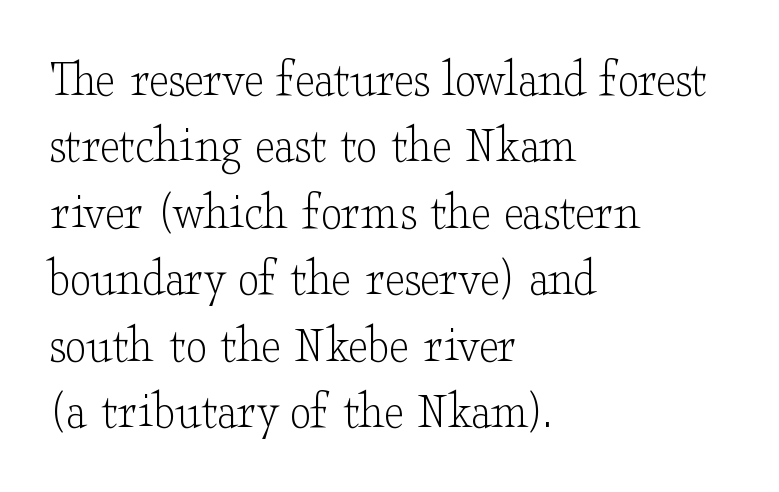
Q: Is the text bold? A: No.
Q: Is the text italic (slanted)? A: No, it is upright.
Q: Is the typeface a serif or a sans-serif typeface? A: Serif.
Q: Is the text underlined? A: No.
Q: How is the paragraph aligned? A: Left-aligned.
Q: Is the spacing between letters normal or unusually wide? A: Normal.
Q: Width (condensed, normal, or wide)? A: Wide.
Q: Stroke contrast? A: Low.
Q: x-height? A: Small.
Q: Monospaced? A: No.
